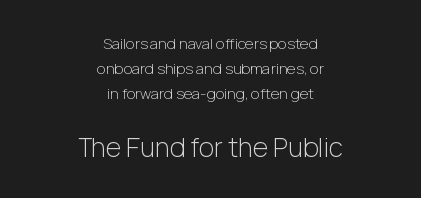
Q: Is the text bold? A: No.
Q: Is the text italic (slanted)? A: No, it is upright.
Q: Is the text underlined? A: No.
Q: How is the paragraph aligned? A: Centered.
Q: Is the spacing between letters normal or unusually wide? A: Normal.
Q: Is the spacing between lines tight, normal or loose? A: Normal.
Q: Which block of text is set in a larger size, the first (top) or the second (bottom)? A: The second (bottom) one.
